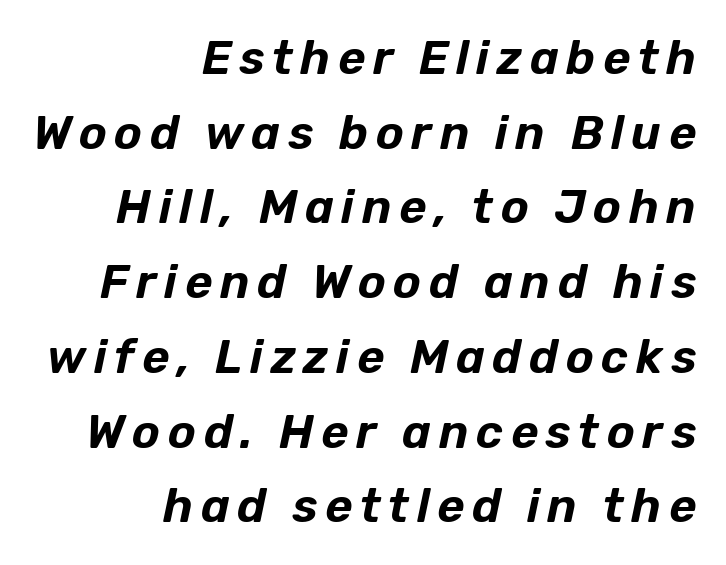
The paragraph shown leans on its right margin. Whoever set this chose a conventional vertical rhythm. Descenders are the only things crossing below the line. Does the lettering tilt? It does — this is italic. This sample has the flowing, uneven cadence of proportional lettering.
